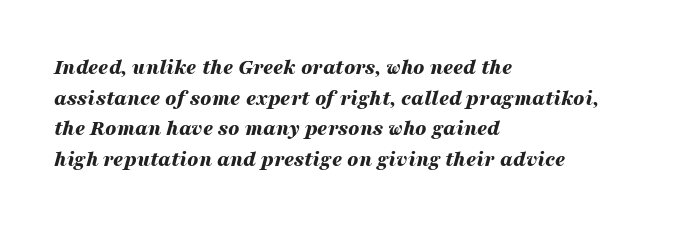
Q: Is the text bold? A: Yes.
Q: Is the text italic (slanted)? A: Yes, it leans right by about 16 degrees.
Q: Is the text underlined? A: No.
Q: How is the paragraph aligned? A: Left-aligned.
Q: Is the spacing between letters normal or unusually wide? A: Normal.
Q: Is the spacing between lines tight, normal or loose? A: Normal.
